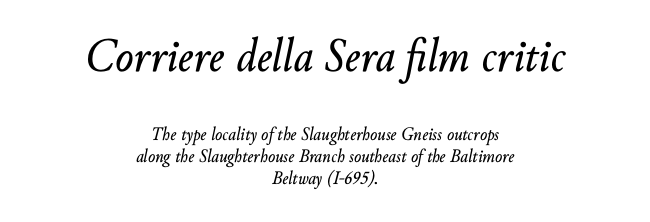
Q: Is the text italic (slanted)? A: Yes, it leans right by about 10 degrees.
Q: Is the text underlined? A: No.
Q: How is the paragraph aligned? A: Centered.
Q: Is the spacing between letters normal or unusually wide? A: Normal.
Q: Which block of text is set in a larger size, the first (top) or the second (bottom)? A: The first (top) one.
Q: Width (condensed, normal, or wide)? A: Normal.
Q: Stroke contrast? A: Low.
Q: x-height? A: Small.
Q: Monospaced? A: No.
